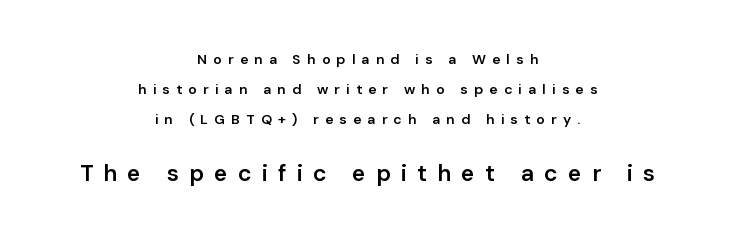
The image shows 23 px text type, upright; set centered, loose line spacing (2.14x), unusually wide letter spacing (+0.44 em), not underlined; the second (bottom) block is 1.64x larger.
